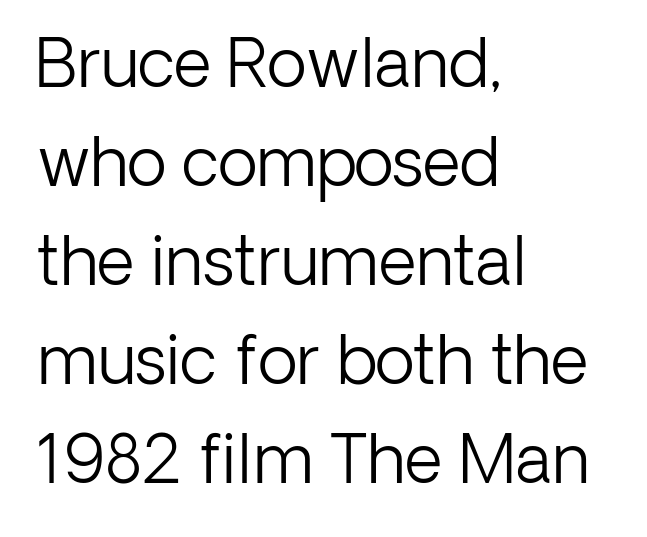
The image shows 66 px light sans-serif type, upright; set left-aligned, normal line spacing (1.5x), normal letter spacing, not underlined; low stroke contrast and a medium x-height.
